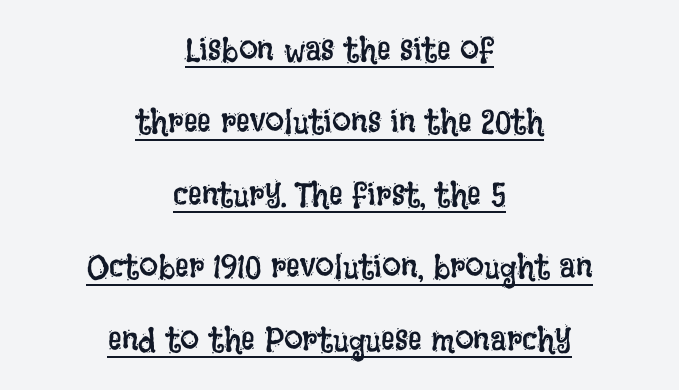
The characters are drawn with everyday or finer stroke widths. Note the varied advance widths — an 'i' is clearly narrower than an 'm'. A roman cut, with each character standing at attention. A student would call this center alignment; a typographer would say set centered. Notice the wide empty band between every row — that's loose leading. Beneath each row of characters lies a ruled line.
